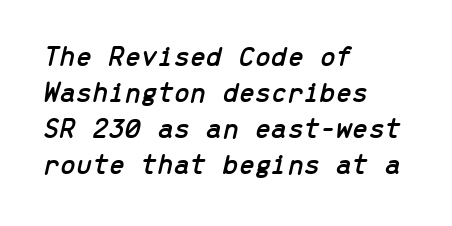
The image shows 29 px text type, italic (leaning right), monospaced; set left-aligned, line spacing 1.24x, normal letter spacing, not underlined; low stroke contrast and a medium x-height.
